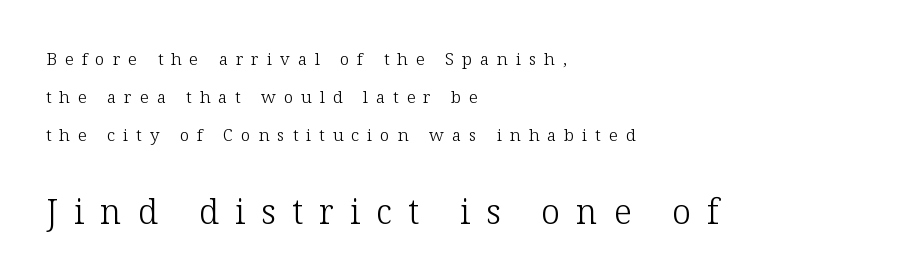
Think of a printed novel: that variable character pitch is what you see here. Each line starts at the same left margin while the right side varies. Airy leading. Type size steps up from the first block to the second. This rendering employs a face with finishing strokes, i.e., a serif.
